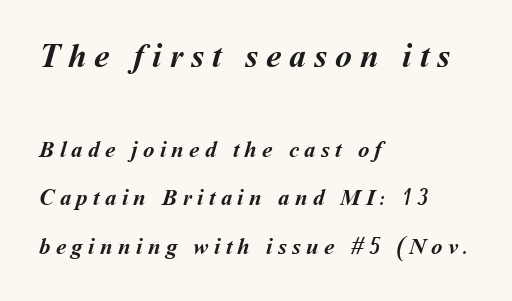
Q: Is the text bold? A: Yes.
Q: Is the text underlined? A: No.
Q: How is the paragraph aligned? A: Left-aligned.
Q: Is the spacing between letters normal or unusually wide? A: Unusually wide.
Q: Is the spacing between lines tight, normal or loose? A: Loose.
Q: Which block of text is set in a larger size, the first (top) or the second (bottom)? A: The first (top) one.
Q: Width (condensed, normal, or wide)? A: Normal.
Q: Stroke contrast? A: Medium.
Q: x-height? A: Medium.
Q: Monospaced? A: No.
